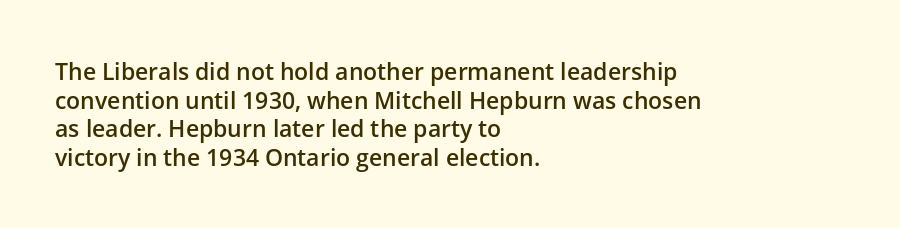
{"italic": "no", "bold": "semi", "underline": "no", "align": "left", "line_spacing_ratio": 1.24, "letter_spacing": "normal", "letter_spacing_em": 0.0, "glyph_px": 23}
